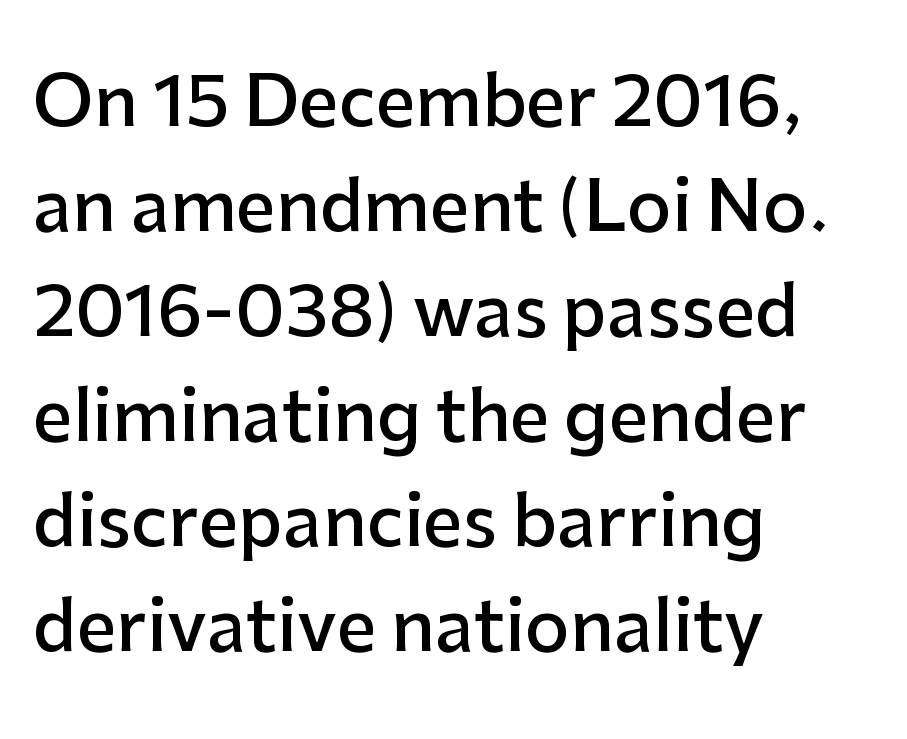
The rendering anchors every line to the left-hand side. Vertical strokes here are truly vertical. Nobody touched the tracking dial on this one. Does the type have serifs? No, each stem ends abruptly.
